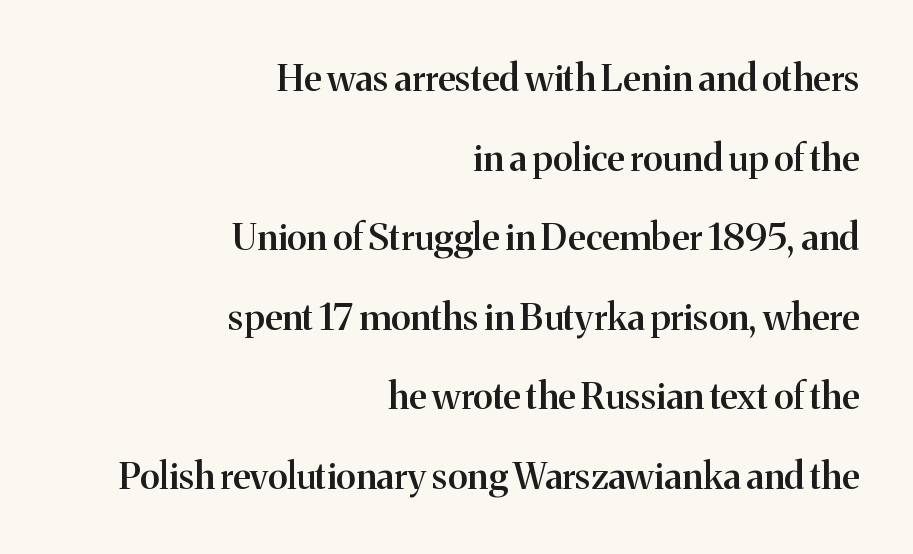
The image shows 37 px semibold serif type, upright; set right-aligned, loose line spacing (2.15x), normal letter spacing, not underlined; medium stroke contrast and a medium x-height.
